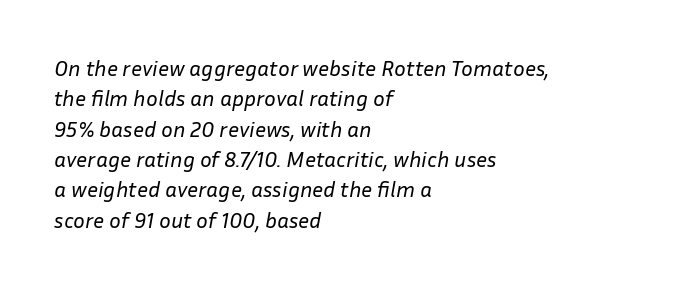
Q: Is the text bold? A: No.
Q: Is the text italic (slanted)? A: Yes, it leans right by about 10 degrees.
Q: Is the text underlined? A: No.
Q: How is the paragraph aligned? A: Left-aligned.
Q: Is the spacing between letters normal or unusually wide? A: Normal.
Q: Is the spacing between lines tight, normal or loose? A: Normal.
